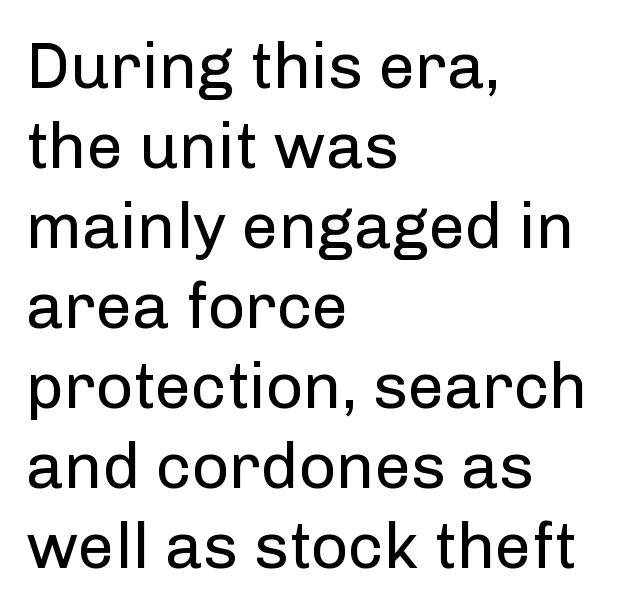
Q: Is the text bold? A: No.
Q: Is the text italic (slanted)? A: No, it is upright.
Q: Is the typeface a serif or a sans-serif typeface? A: Sans-serif.
Q: Is the text underlined? A: No.
Q: How is the paragraph aligned? A: Left-aligned.
Q: Is the spacing between letters normal or unusually wide? A: Normal.
Q: Width (condensed, normal, or wide)? A: Normal.
Q: Stroke contrast? A: Low.
Q: x-height? A: Medium.
Q: Monospaced? A: No.
